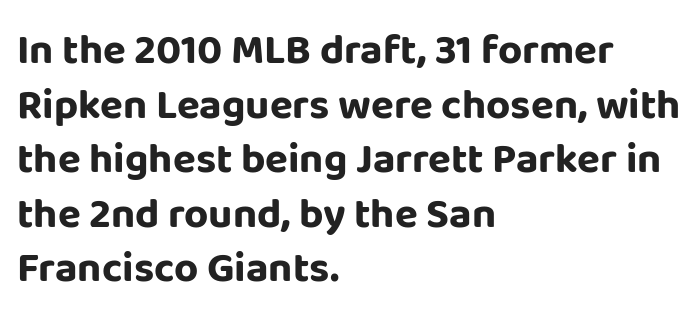
{"serif": "no", "italic": "no", "bold": "yes", "weight": "bold", "width": "normal", "stroke_contrast": "low", "x_height": "large", "monospaced": "no", "underline": "no", "align": "left", "line_spacing": "normal", "line_spacing_ratio": 1.3, "letter_spacing": "normal", "letter_spacing_em": 0.0, "glyph_px": 42}
